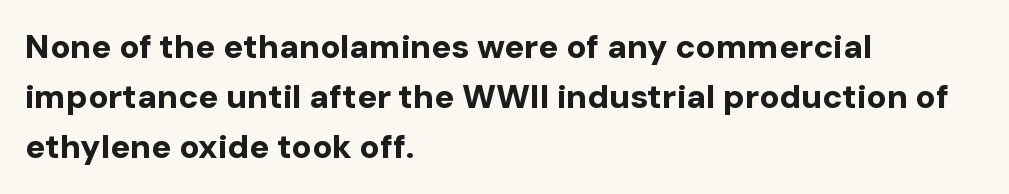
This sample uses an upright cut, with every glyph sitting square on the baseline. Grotesque or geometric, the face here clearly has no serifs. This rendering features lettering with no underline. A full-strength bold gives these letters their thick strokes. Think of a printed novel: that variable character pitch is what you see here. The text block is weighted toward the left margin, trailing off unevenly rightward.
